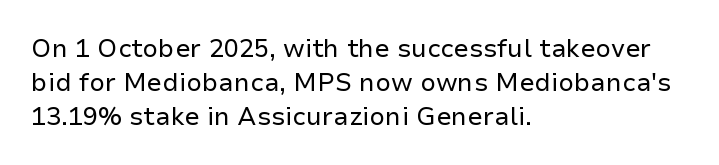
Q: Is the text bold? A: No.
Q: Is the text italic (slanted)? A: No, it is upright.
Q: Is the text underlined? A: No.
Q: How is the paragraph aligned? A: Left-aligned.
Q: Is the spacing between letters normal or unusually wide? A: Normal.
Q: Is the spacing between lines tight, normal or loose? A: Normal.
